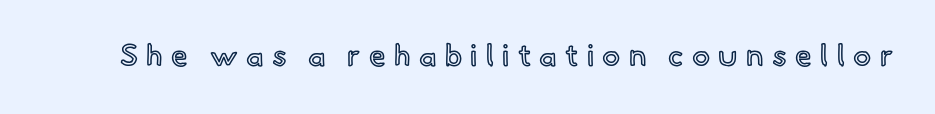
Q: Is the text italic (slanted)? A: No, it is upright.
Q: Is the text underlined? A: No.
Q: Is the spacing between letters normal or unusually wide? A: Unusually wide.
Q: Width (condensed, normal, or wide)? A: Normal.
Q: x-height? A: Small.
Q: Monospaced? A: No.
